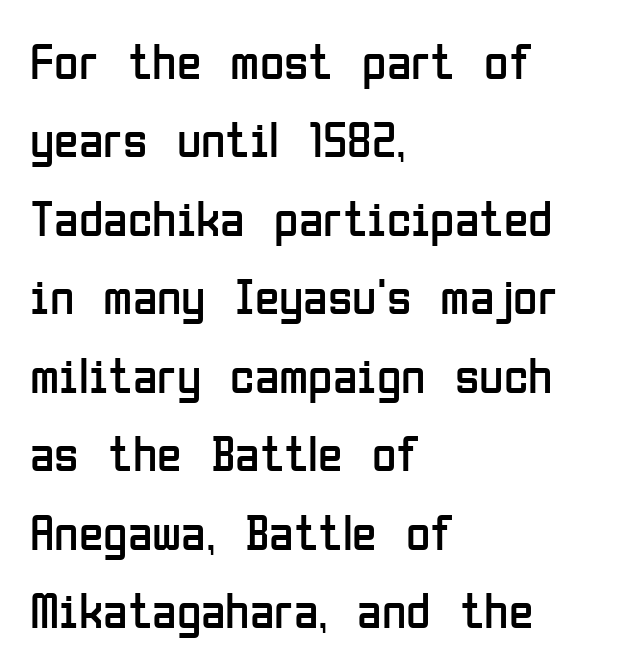
Q: Is the text bold? A: No.
Q: Is the text italic (slanted)? A: No, it is upright.
Q: Is the typeface a serif or a sans-serif typeface? A: Sans-serif.
Q: Is the text underlined? A: No.
Q: How is the paragraph aligned? A: Left-aligned.
Q: Is the spacing between letters normal or unusually wide? A: Normal.
Q: Is the spacing between lines tight, normal or loose? A: Normal.
Q: Width (condensed, normal, or wide)? A: Condensed.
Q: Stroke contrast? A: Low.
Q: x-height? A: Medium.
Q: Monospaced? A: No.
